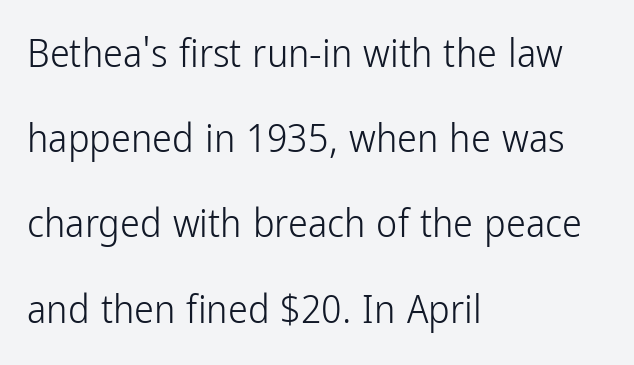
The image shows 40 px light, condensed sans-serif type, upright; set left-aligned, loose line spacing (2.13x), normal letter spacing, not underlined; low stroke contrast and a medium x-height.
